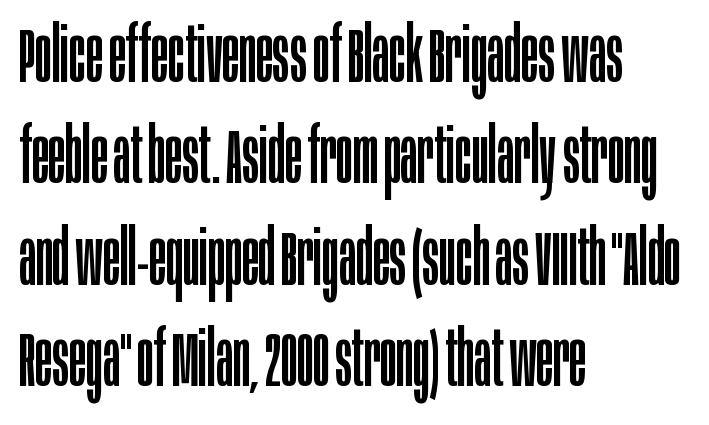
{"serif": "no", "italic": "no", "bold": "no", "weight": "regular", "width": "condensed", "stroke_contrast": "low", "x_height": "large", "monospaced": "no", "underline": "no", "align": "left", "line_spacing": "normal", "line_spacing_ratio": 1.3, "letter_spacing": "normal", "letter_spacing_em": 0.0, "glyph_px": 78}
